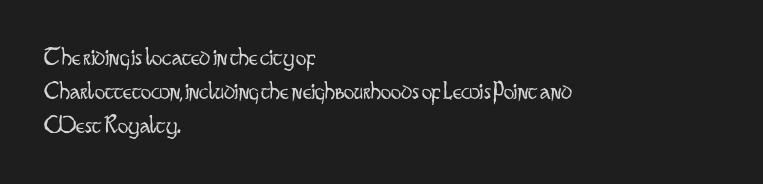
Descenders are the only things crossing below the line. All the whitespace from short lines collects on the right. Characters remain perfectly vertical along every line. The letters sit at their default tracking, neither squeezed nor spread.
